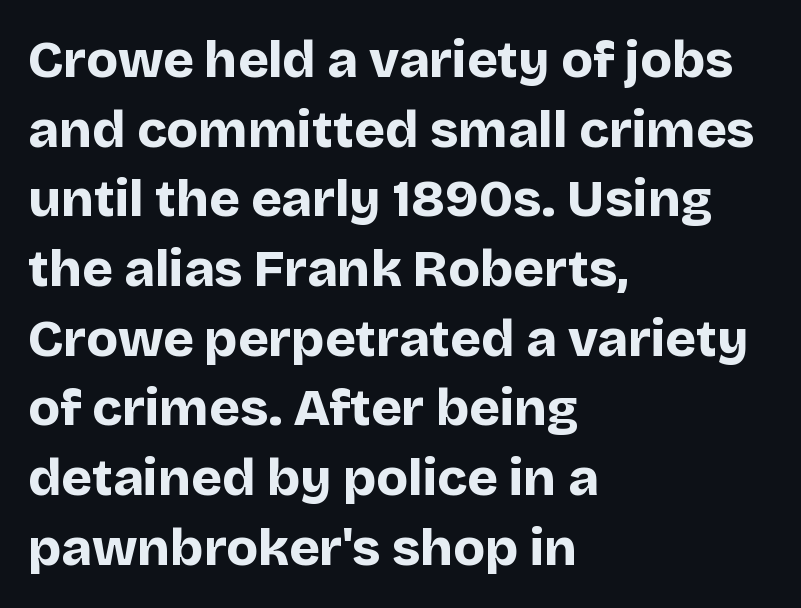
{"serif": "no", "italic": "no", "bold": "yes", "weight": "bold", "width": "normal", "stroke_contrast": "low", "x_height": "large", "monospaced": "no", "underline": "no", "align": "left", "line_spacing": "normal", "line_spacing_ratio": 1.34, "letter_spacing": "normal", "letter_spacing_em": 0.0, "glyph_px": 52}
